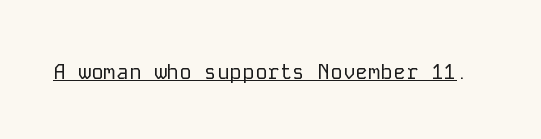
Italic: no, the glyphs are upright roman. You can see a thin bar hugging the bottom of the glyphs. Nothing heavy about these letters — not bold at all. Look at the tracking — it's just the regular setting, nothing added.
